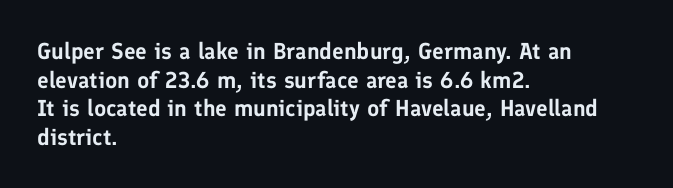
Each line starts at the same left margin while the right side varies. This sample uses plain, unmodified letter spacing. Only glyphs here, with clear space below each row. The letters stand upright; this is a roman face.
